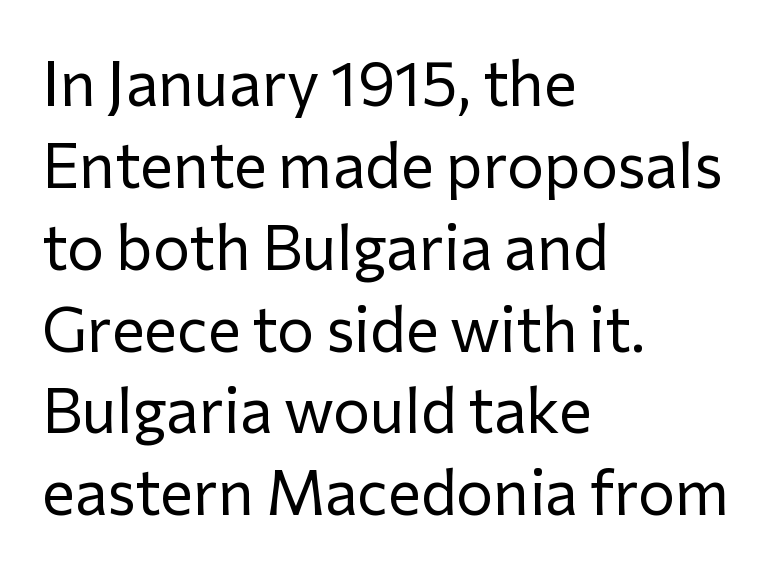
{"serif": "no", "italic": "no", "bold": "no", "weight": "regular", "width": "normal", "stroke_contrast": "low", "x_height": "medium", "monospaced": "no", "underline": "no", "align": "left", "line_spacing": "normal", "line_spacing_ratio": 1.32, "letter_spacing": "normal", "letter_spacing_em": 0.0, "glyph_px": 62}
